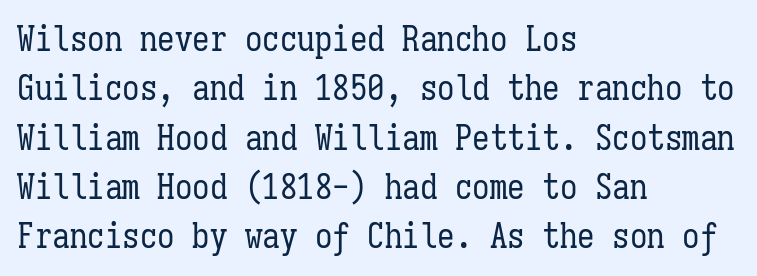
{"italic": "no", "bold": "no", "weight": "regular", "width": "condensed", "stroke_contrast": "low", "x_height": "medium", "monospaced": "yes", "underline": "no", "align": "left", "line_spacing": "normal", "line_spacing_ratio": 1.41, "letter_spacing": "normal", "letter_spacing_em": 0.0, "glyph_px": 35}
